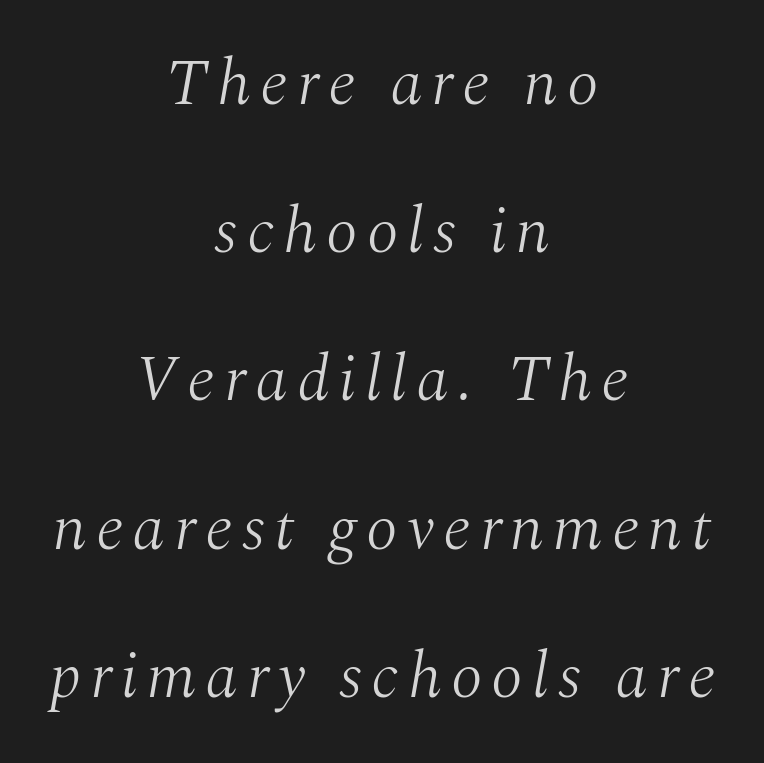
{"serif": "yes", "italic": "yes", "lean": "right", "slant_degrees": 10, "bold": "no", "weight": "light", "width": "normal", "stroke_contrast": "medium", "x_height": "medium", "monospaced": "no", "underline": "no", "align": "center", "line_spacing": "loose", "line_spacing_ratio": 2.28, "glyph_px": 65}
